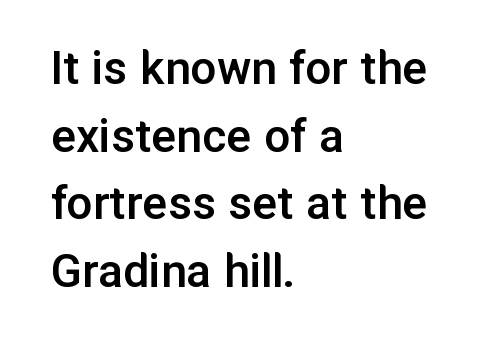
{"serif": "no", "italic": "no", "bold": "semi", "weight": "semibold", "width": "normal", "stroke_contrast": "low", "x_height": "medium", "monospaced": "no", "underline": "no", "align": "left", "line_spacing": "normal", "line_spacing_ratio": 1.3, "letter_spacing": "normal", "letter_spacing_em": 0.0, "glyph_px": 52}
